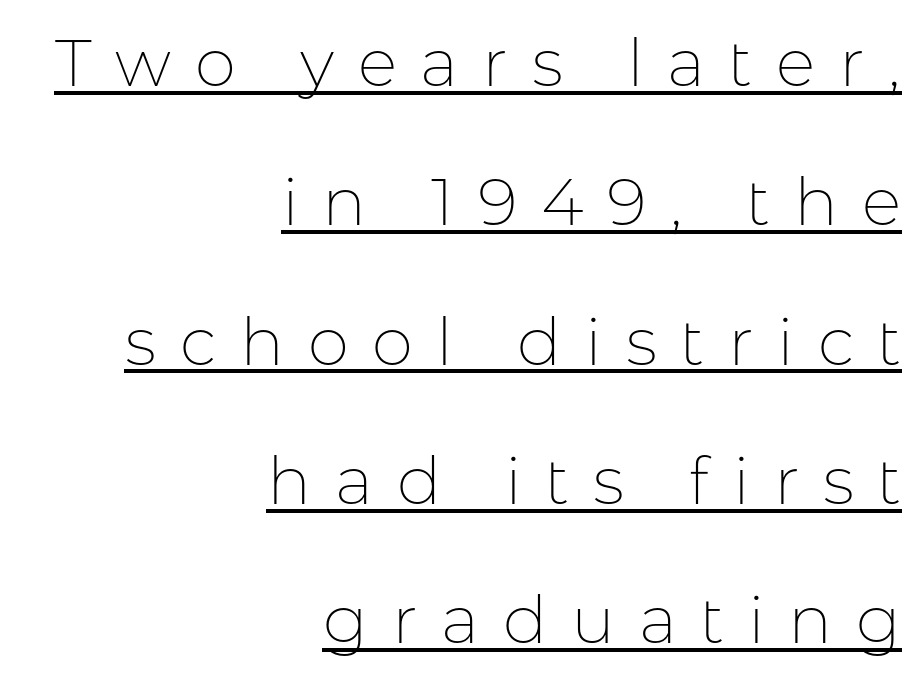
The image shows 66 px thin sans-serif type, upright; set right-aligned, loose line spacing (2.11x), unusually wide letter spacing (+0.36 em), underlined; low stroke contrast and a medium x-height.
